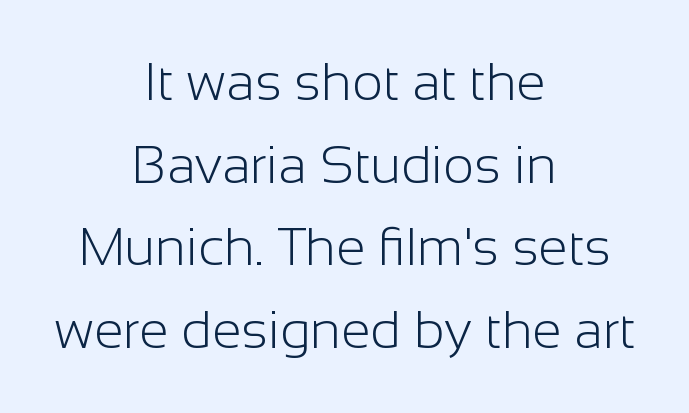
Q: Is the text bold? A: No.
Q: Is the text italic (slanted)? A: No, it is upright.
Q: Is the typeface a serif or a sans-serif typeface? A: Sans-serif.
Q: Is the text underlined? A: No.
Q: How is the paragraph aligned? A: Centered.
Q: Is the spacing between letters normal or unusually wide? A: Normal.
Q: Is the spacing between lines tight, normal or loose? A: Normal.
Q: Width (condensed, normal, or wide)? A: Normal.
Q: Stroke contrast? A: Low.
Q: x-height? A: Medium.
Q: Monospaced? A: No.
